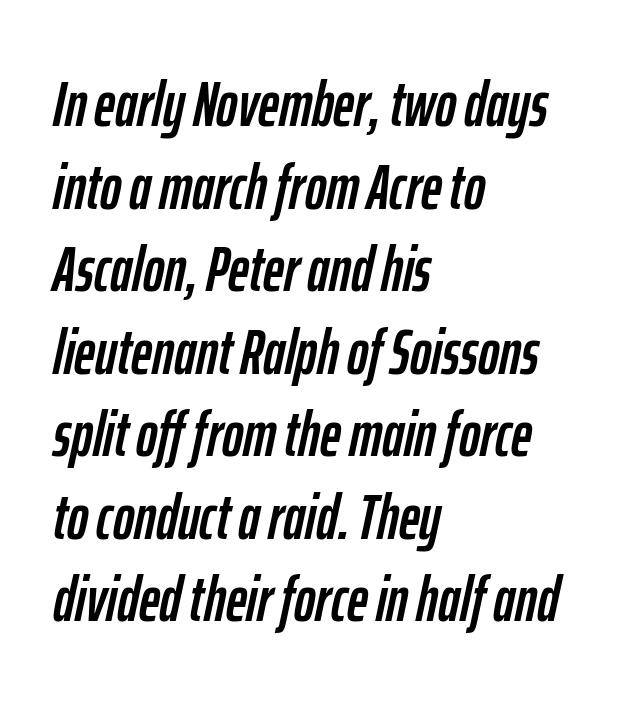
{"italic": "yes", "lean": "right", "slant_degrees": 12, "width": "condensed", "stroke_contrast": "low", "x_height": "medium", "monospaced": "no", "underline": "no", "align": "left", "line_spacing": "normal", "line_spacing_ratio": 1.29, "letter_spacing": "normal", "letter_spacing_em": 0.0, "glyph_px": 64}
